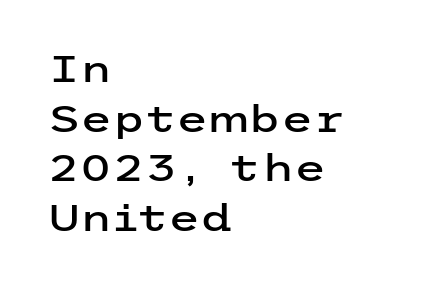
{"serif": "no", "italic": "no", "width": "wide", "stroke_contrast": "low", "x_height": "medium", "underline": "no", "align": "left", "line_spacing": "normal", "line_spacing_ratio": 1.34, "letter_spacing": "normal", "letter_spacing_em": 0.0, "glyph_px": 37}
